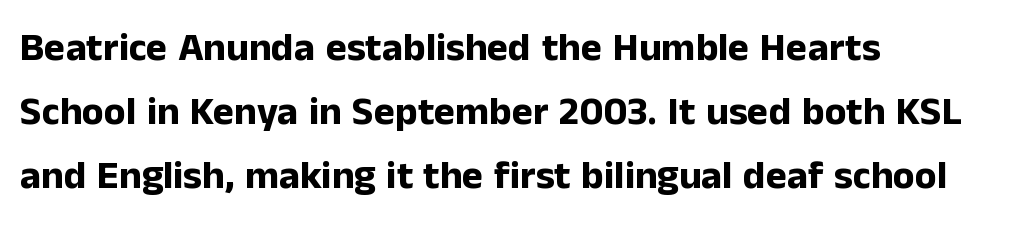
{"serif": "no", "italic": "no", "bold": "yes", "weight": "bold", "width": "normal", "stroke_contrast": "low", "x_height": "medium", "monospaced": "no", "underline": "no", "align": "left", "line_spacing": "normal", "line_spacing_ratio": 1.6, "letter_spacing": "normal", "letter_spacing_em": 0.0, "glyph_px": 40}
